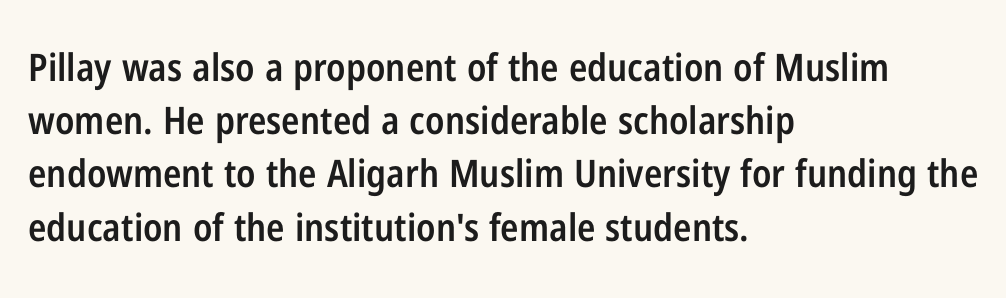
{"serif": "no", "italic": "no", "bold": "semi", "weight": "semibold", "width": "condensed", "stroke_contrast": "low", "x_height": "medium", "monospaced": "no", "underline": "no", "align": "left", "line_spacing": "normal", "line_spacing_ratio": 1.4, "letter_spacing": "normal", "letter_spacing_em": 0.0, "glyph_px": 38}
